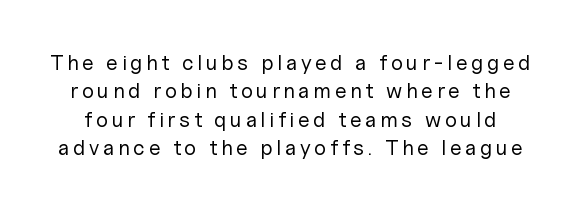
Q: Is the text bold? A: No.
Q: Is the text italic (slanted)? A: No, it is upright.
Q: Is the text underlined? A: No.
Q: Is the spacing between lines tight, normal or loose? A: Normal.
